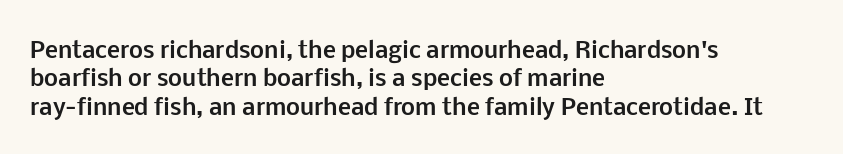
The image shows 22 px bold type, upright; set left-aligned, normal line spacing (1.29x), normal letter spacing, not underlined.
